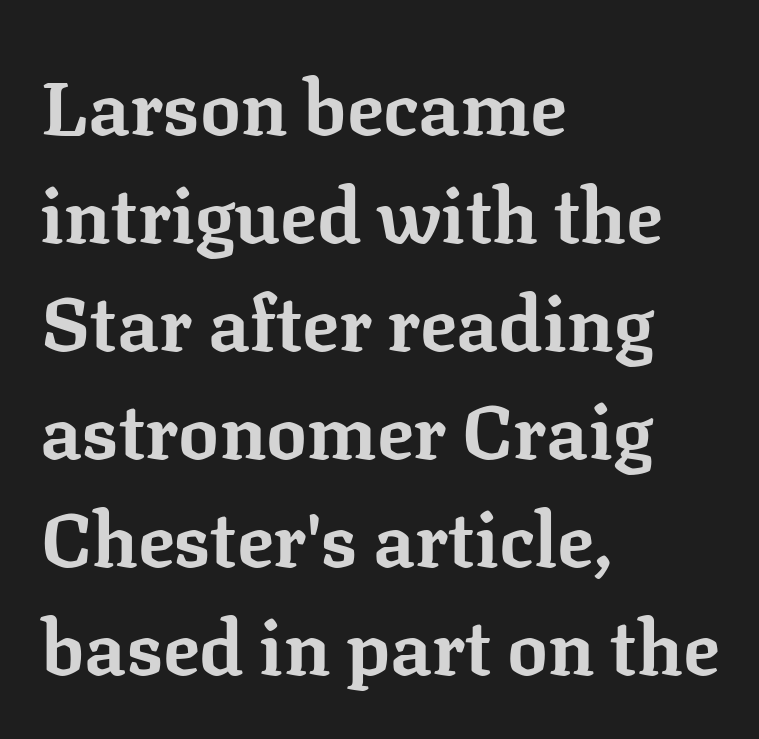
Q: Is the text bold? A: Yes.
Q: Is the text italic (slanted)? A: No, it is upright.
Q: Is the typeface a serif or a sans-serif typeface? A: Serif.
Q: Is the text underlined? A: No.
Q: How is the paragraph aligned? A: Left-aligned.
Q: Is the spacing between letters normal or unusually wide? A: Normal.
Q: Is the spacing between lines tight, normal or loose? A: Normal.
Q: Width (condensed, normal, or wide)? A: Normal.
Q: Stroke contrast? A: Low.
Q: x-height? A: Medium.
Q: Monospaced? A: No.
